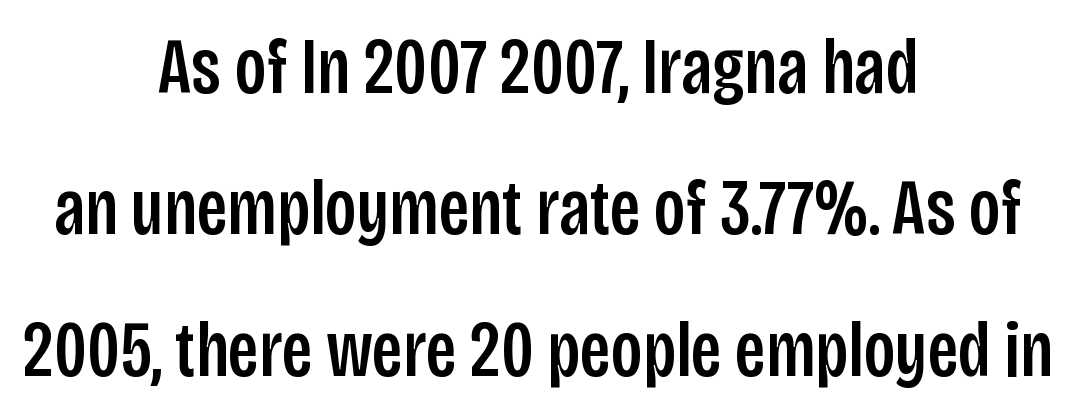
You can tell from the bare stems that sans-serif type was used. The whitespace from short lines is split evenly between both sides. The space beneath each line is pristine and unruled. If you drew a line through each stem, it would be perfectly vertical.
